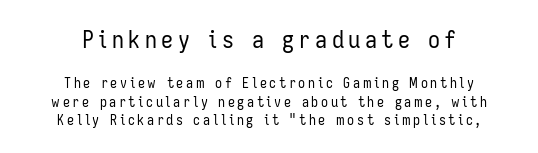
Q: Is the text bold? A: No.
Q: Is the text italic (slanted)? A: No, it is upright.
Q: Is the text underlined? A: No.
Q: How is the paragraph aligned? A: Centered.
Q: Is the spacing between lines tight, normal or loose? A: Normal.
Q: Which block of text is set in a larger size, the first (top) or the second (bottom)? A: The first (top) one.
